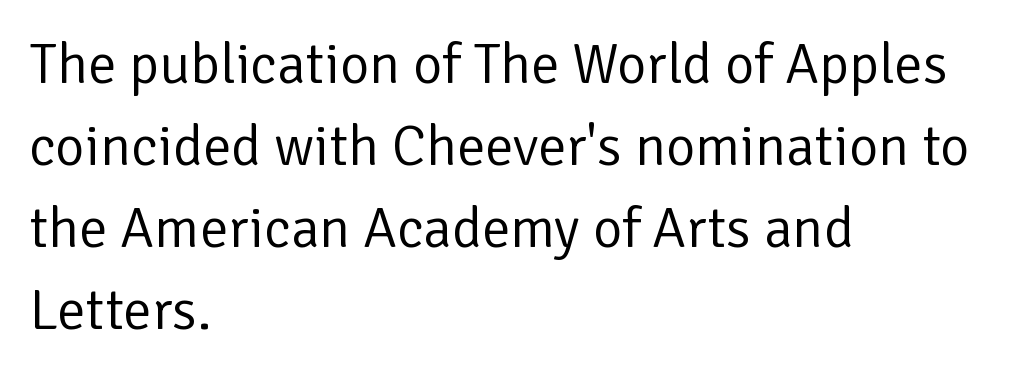
Q: Is the text bold? A: No.
Q: Is the text italic (slanted)? A: No, it is upright.
Q: Is the typeface a serif or a sans-serif typeface? A: Sans-serif.
Q: Is the text underlined? A: No.
Q: How is the paragraph aligned? A: Left-aligned.
Q: Is the spacing between letters normal or unusually wide? A: Normal.
Q: Is the spacing between lines tight, normal or loose? A: Normal.
Q: Width (condensed, normal, or wide)? A: Normal.
Q: Stroke contrast? A: Low.
Q: x-height? A: Medium.
Q: Monospaced? A: No.
